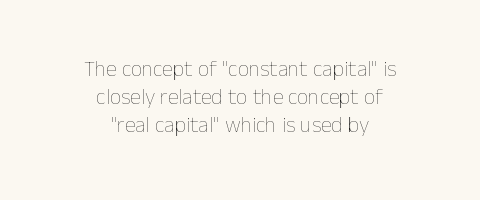
The image shows 22 px text type, upright; set centered, normal line spacing (1.27x), normal letter spacing, not underlined.
